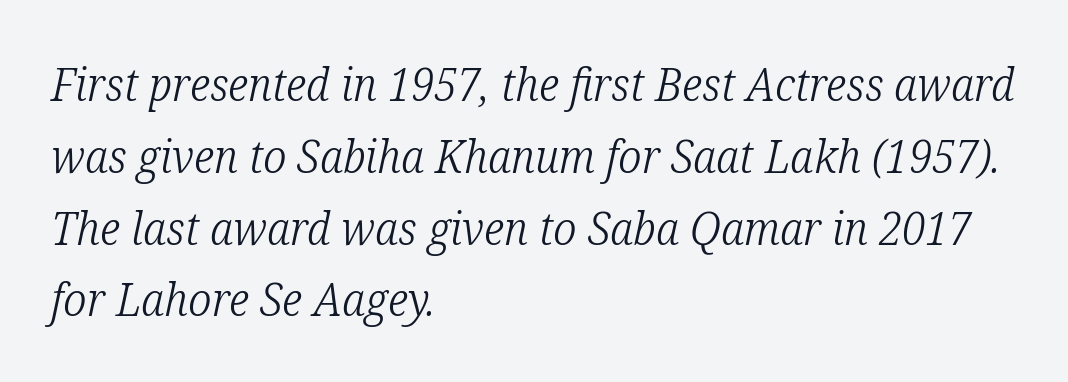
A typesetter would label this face a serif. Bold? No — there's no thickening of the strokes. The typography opts for an oblique posture over an upright one. The passage shown is not underscored anywhere.
